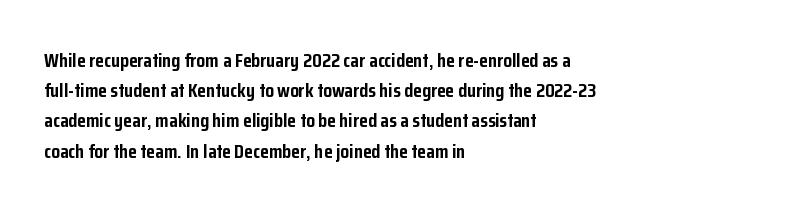
Where is the straight margin? On the left. Between one letter and the next there's only the usual sliver of space. Is there any slant? The stems are plumb. Every letter is thick-stroked: bold, no question.
